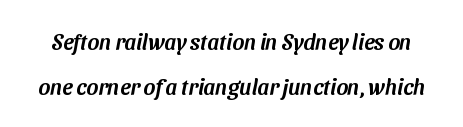
{"underline": "no", "line_spacing": "loose", "line_spacing_ratio": 2.05, "letter_spacing": "normal", "letter_spacing_em": 0.0, "glyph_px": 22}
